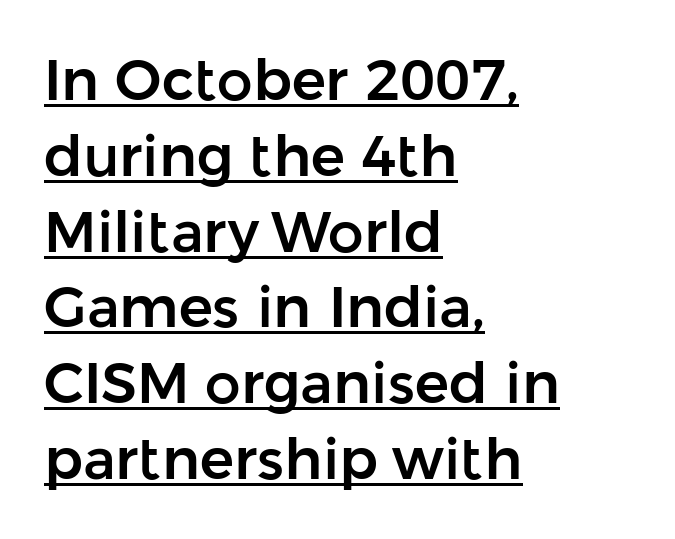
The image shows 57 px sans-serif type, upright; set left-aligned, normal line spacing (1.33x), normal letter spacing, underlined; low stroke contrast and a medium x-height.
